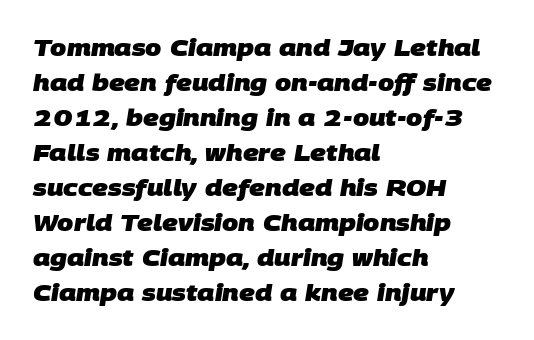
The image shows 23 px bold type; set left-aligned, normal line spacing (1.52x), normal letter spacing, not underlined.
